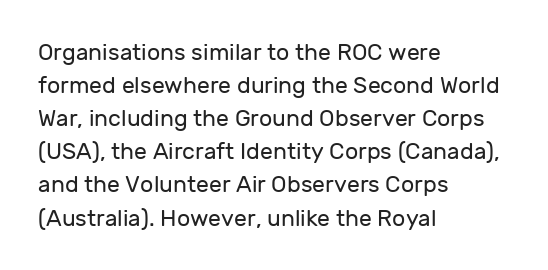
The image shows 23 px text type, upright; set left-aligned, normal line spacing (1.44x), normal letter spacing, not underlined.
